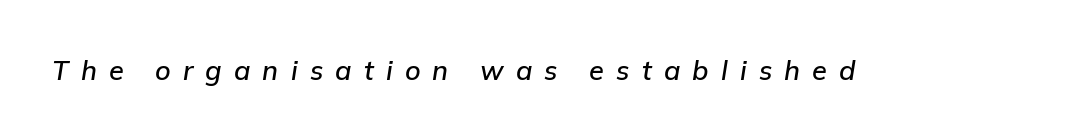
Q: Is the text italic (slanted)? A: Yes, it leans right by about 9 degrees.
Q: Is the text underlined? A: No.
Q: Is the spacing between letters normal or unusually wide? A: Unusually wide.
